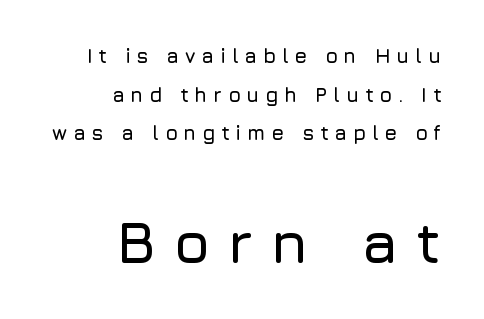
{"serif": "no", "italic": "no", "width": "normal", "stroke_contrast": "low", "x_height": "medium", "monospaced": "no", "underline": "no", "align": "right", "line_spacing": "loose", "line_spacing_ratio": 1.93, "letter_spacing": "wide", "letter_spacing_em": 0.29, "larger_block": "second", "size_ratio": 2.95, "glyph_px": 59}
